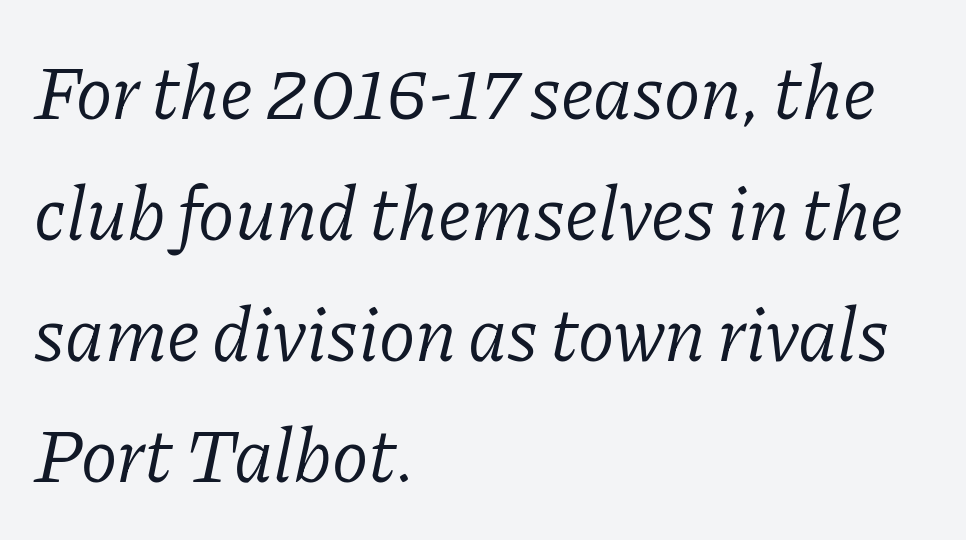
One-word summary of the alignment: left. Descender tails drop into unmarked territory. The passage shown leans; its letterforms are oblique. The rendering uses natural spacing where letterforms have individual widths. These lines are composed in type with serifs. One glance says typical: line gaps are just what's usual.
